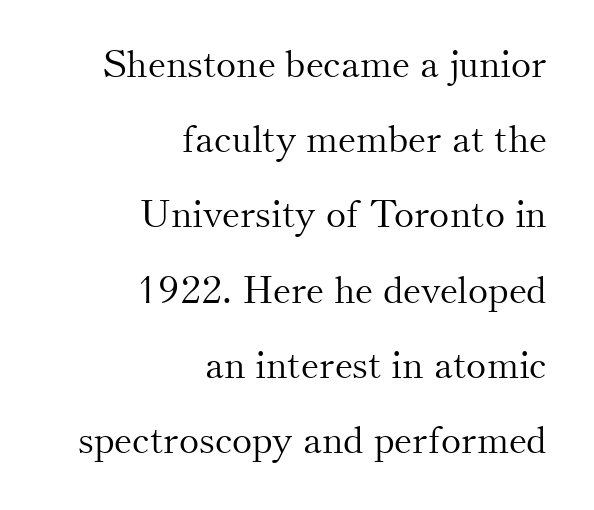
{"serif": "yes", "italic": "no", "bold": "no", "weight": "light", "width": "normal", "stroke_contrast": "medium", "x_height": "small", "monospaced": "no", "underline": "no", "align": "right", "line_spacing": "loose", "line_spacing_ratio": 1.98, "letter_spacing": "normal", "letter_spacing_em": 0.0, "glyph_px": 38}
